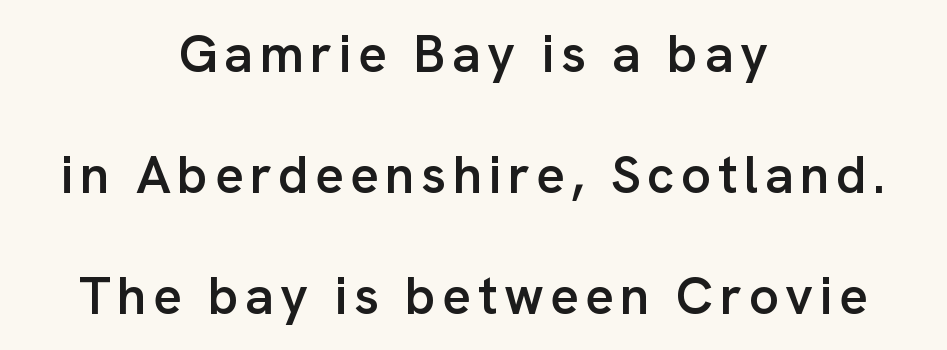
{"serif": "no", "italic": "no", "bold": "semi", "weight": "semibold", "width": "normal", "stroke_contrast": "low", "x_height": "medium", "monospaced": "no", "underline": "no", "align": "center", "line_spacing": "loose", "line_spacing_ratio": 2.28, "glyph_px": 53}
